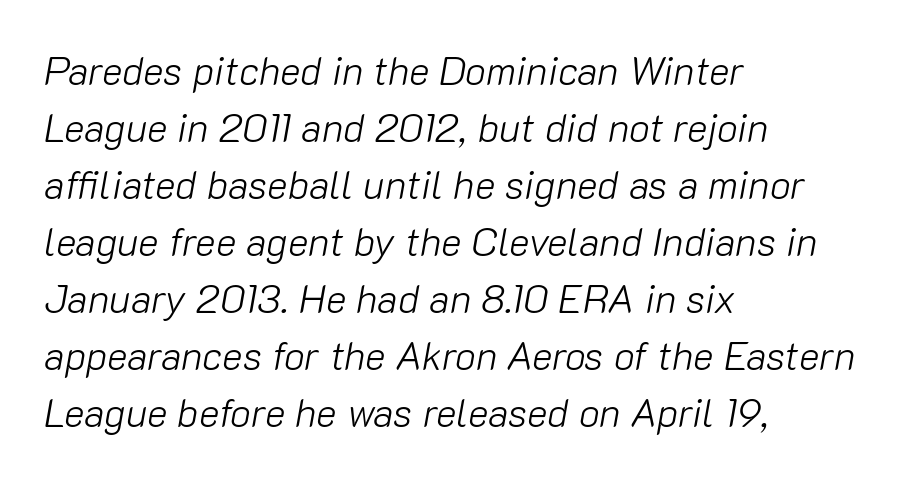
Q: Is the text bold? A: No.
Q: Is the text italic (slanted)? A: Yes, it leans right by about 10 degrees.
Q: Is the text underlined? A: No.
Q: How is the paragraph aligned? A: Left-aligned.
Q: Is the spacing between letters normal or unusually wide? A: Normal.
Q: Is the spacing between lines tight, normal or loose? A: Normal.
Q: Width (condensed, normal, or wide)? A: Normal.
Q: Stroke contrast? A: Low.
Q: x-height? A: Medium.
Q: Monospaced? A: No.
